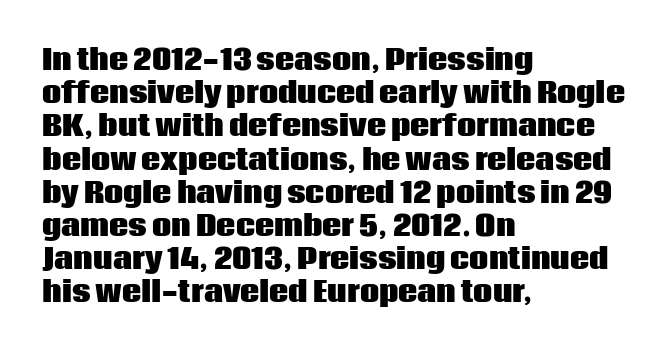
{"italic": "no", "bold": "yes", "underline": "no", "align": "left", "line_spacing_ratio": 1.23, "letter_spacing": "normal", "letter_spacing_em": 0.0, "glyph_px": 27}
